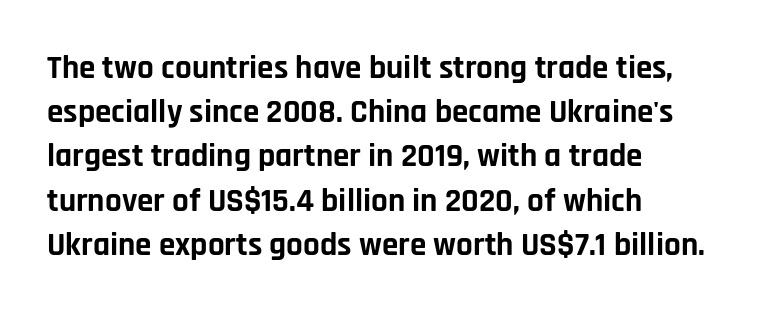
Varying glyph widths throughout — classic text-font behaviour. Each row of text sits above clean, open space. In terms of posture, this sample is upright. This sample uses a sans-serif face. The line texture is even and compact thanks to regular tracking.
